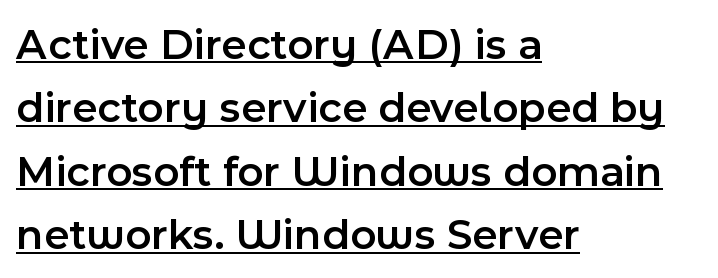
The rendering uses natural spacing where letterforms have individual widths. The letters carry no serifs — their stems end cleanly without finishing strokes. Look at the tracking — it's just the regular setting, nothing added. Every row of glyphs begins at an identical x-position on the left. The lines sit at an ordinary, default distance from one another. Stroke thickness is moderately raised; the sample reads as semibold.
